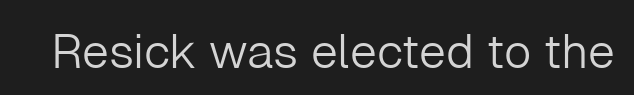
There is no visible air inserted between adjacent glyphs. The face used here is a sans, in the tradition of grotesques and geometrics. The letters advance in unequal steps, a hallmark of proportional type. Clear beneath every line of the passage.
